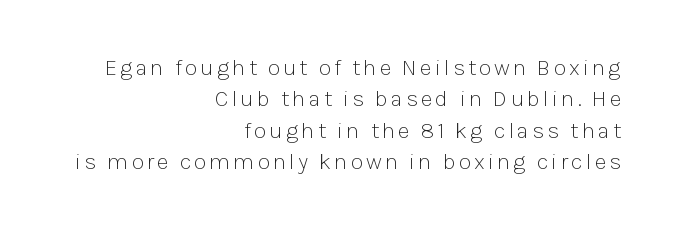
The image shows 23 px text type, upright; set right-aligned, normal line spacing (1.36x), not underlined.
